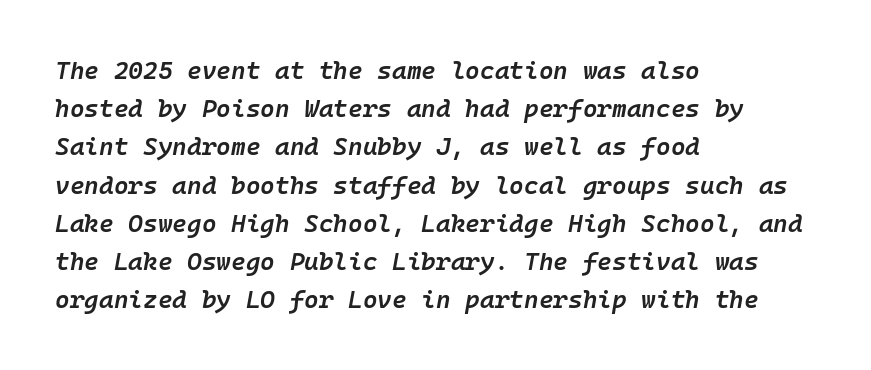
Regular leading. Line beginnings align vertically; line endings do not. The string is rendered with underlining switched off. Set as a demibold, roughly 600 on the weight scale.
